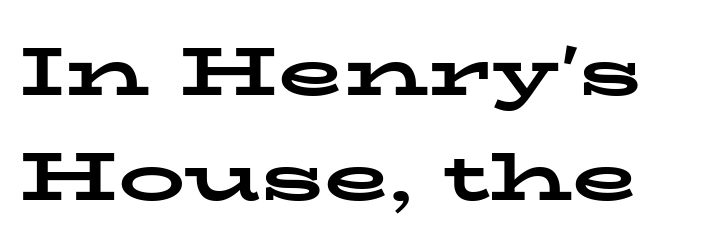
The image shows 67 px bold, wide serif type, upright; set normal line spacing (1.57x), normal letter spacing, not underlined; low stroke contrast and a medium x-height.
